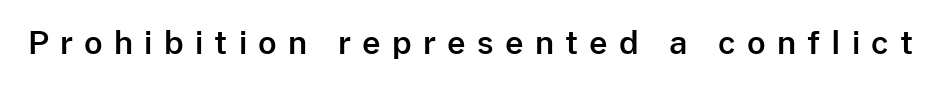
The image shows 32 px sans-serif type, upright; set unusually wide letter spacing (+0.35 em), not underlined; low stroke contrast and a medium x-height.
